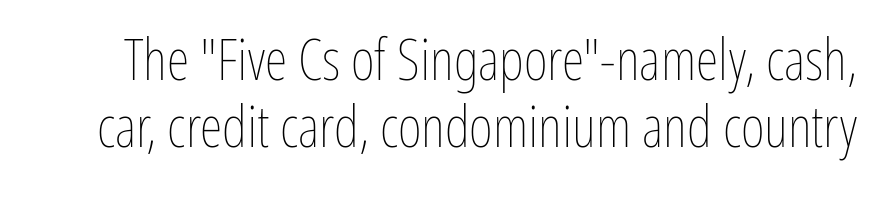
This reads as an unemphasized weight, regular at the heaviest. Think of a printed novel: that variable character pitch is what you see here. Spacing between characters is what you'd get straight out of the box. Do the letters lean? They stand straight.
